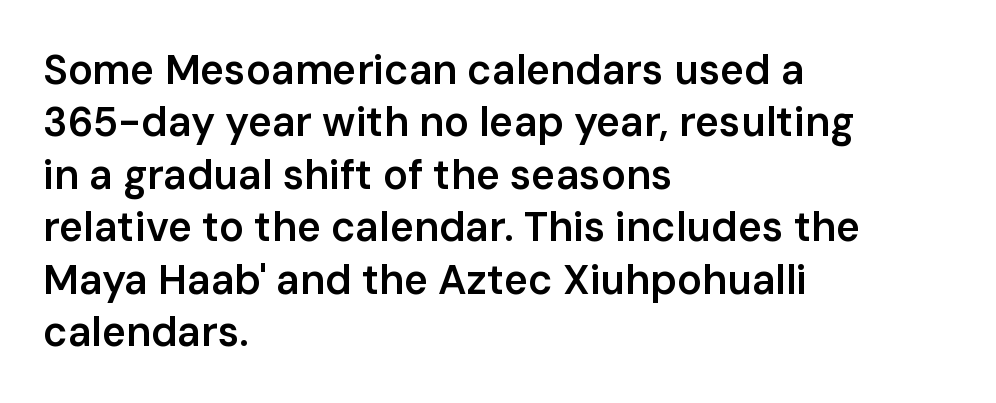
The rendering keeps characters at their native spacing. Compared with a centered layout, this one pins lines to the left instead. Upright lettering throughout. Check where the strokes stop: nothing finishes them off — pure sans. You could not count columns in this text — the font is proportionally spaced.
